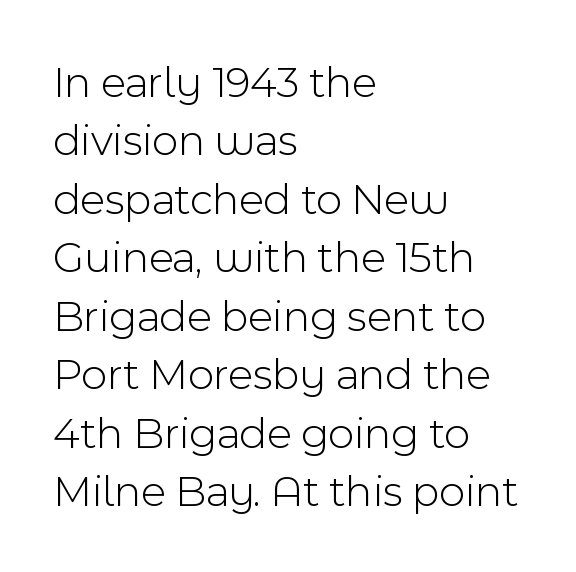
{"serif": "no", "italic": "no", "bold": "no", "weight": "light", "width": "normal", "x_height": "medium", "monospaced": "no", "underline": "no", "align": "left", "line_spacing": "normal", "line_spacing_ratio": 1.3, "letter_spacing": "normal", "letter_spacing_em": 0.0, "glyph_px": 45}
